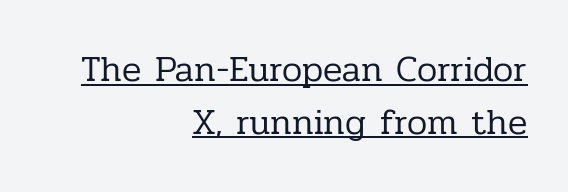
The image shows 36 px regular-weight serif type, upright; set right-aligned, normal line spacing (1.46x), normal letter spacing, underlined; low stroke contrast and a medium x-height.
